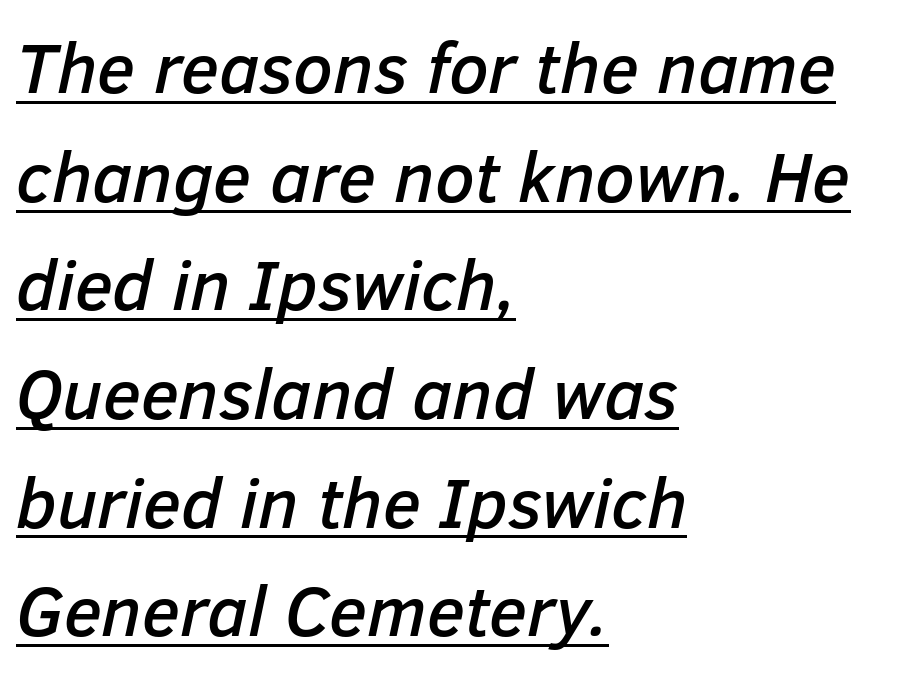
Q: Is the text italic (slanted)? A: Yes, it leans right by about 12 degrees.
Q: Is the text underlined? A: Yes.
Q: How is the paragraph aligned? A: Left-aligned.
Q: Is the spacing between letters normal or unusually wide? A: Normal.
Q: Is the spacing between lines tight, normal or loose? A: Normal.
Q: Width (condensed, normal, or wide)? A: Normal.
Q: Stroke contrast? A: Low.
Q: x-height? A: Medium.
Q: Monospaced? A: No.
